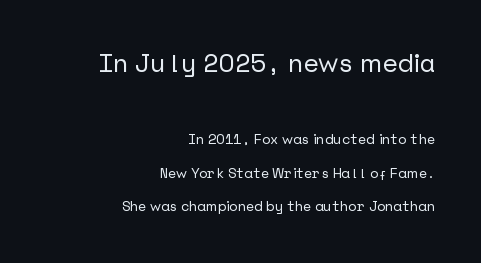
Q: Is the text italic (slanted)? A: No, it is upright.
Q: Is the text underlined? A: No.
Q: How is the paragraph aligned? A: Right-aligned.
Q: Is the spacing between letters normal or unusually wide? A: Normal.
Q: Is the spacing between lines tight, normal or loose? A: Loose.
Q: Which block of text is set in a larger size, the first (top) or the second (bottom)? A: The first (top) one.
